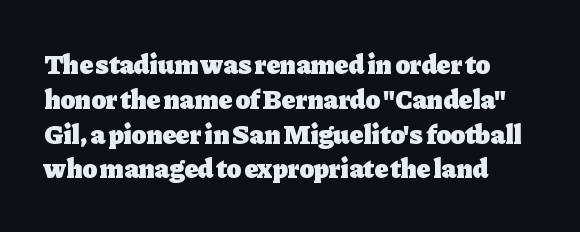
Style check: upright. Glance below the letters and you will spot only blank space. The characters look thick and weighty, a clear bold. How would I describe the line gaps? Plain and ordinary.
